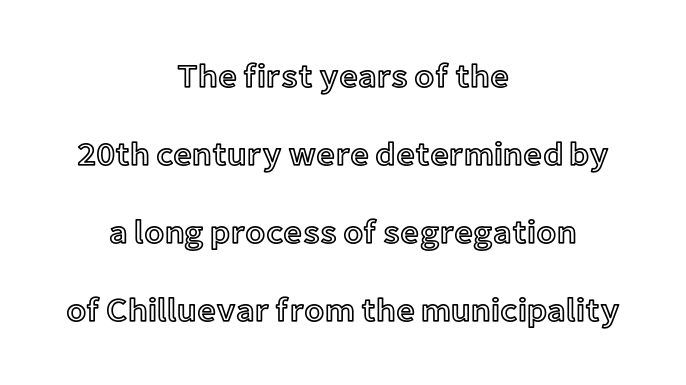
Has an underline been added? It has not. Where is the straight margin? There isn't one; the lines are centered. How would I describe the line gaps? Wide and relaxed. Unlike italic type, these characters show no tilt at all. Each letter keeps its own natural width here, so spacing adapts to shape. The type is set solid horizontally, with unmodified tracking.
